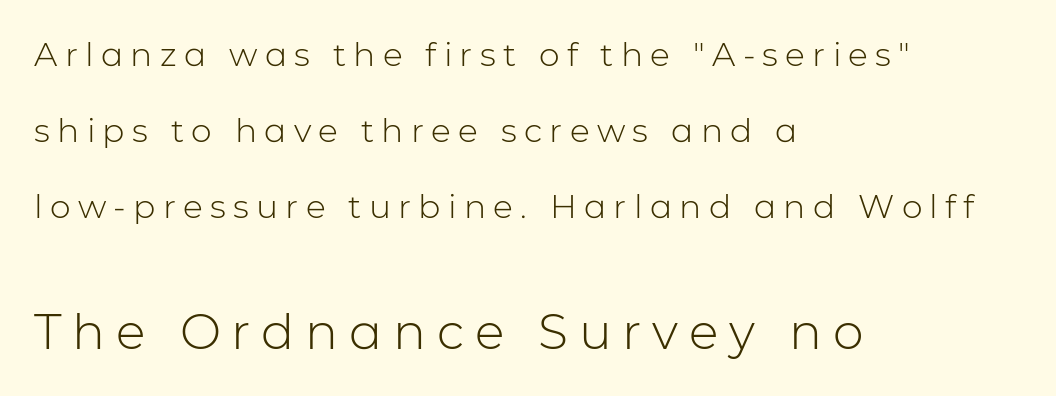
Q: Is the text bold? A: No.
Q: Is the text italic (slanted)? A: No, it is upright.
Q: Is the typeface a serif or a sans-serif typeface? A: Sans-serif.
Q: Is the text underlined? A: No.
Q: How is the paragraph aligned? A: Left-aligned.
Q: Is the spacing between letters normal or unusually wide? A: Unusually wide.
Q: Is the spacing between lines tight, normal or loose? A: Loose.
Q: Which block of text is set in a larger size, the first (top) or the second (bottom)? A: The second (bottom) one.
Q: Width (condensed, normal, or wide)? A: Normal.
Q: Stroke contrast? A: Low.
Q: x-height? A: Medium.
Q: Monospaced? A: No.
